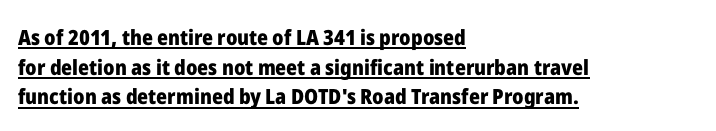
{"italic": "no", "bold": "yes", "underline": "yes", "align": "left", "line_spacing": "normal", "line_spacing_ratio": 1.41, "letter_spacing": "normal", "letter_spacing_em": 0.0, "glyph_px": 21}
